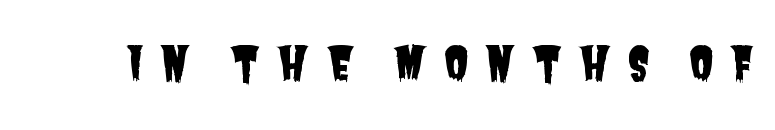
The image shows 46 px condensed sans-serif type; set unusually wide letter spacing (+0.34 em), not underlined; low stroke contrast and a large x-height.
